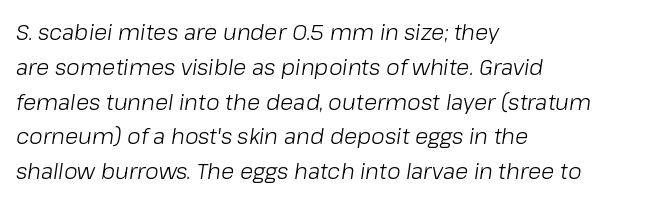
Q: Is the text bold? A: No.
Q: Is the text italic (slanted)? A: Yes, it leans right by about 8 degrees.
Q: Is the text underlined? A: No.
Q: How is the paragraph aligned? A: Left-aligned.
Q: Is the spacing between letters normal or unusually wide? A: Normal.
Q: Is the spacing between lines tight, normal or loose? A: Normal.
